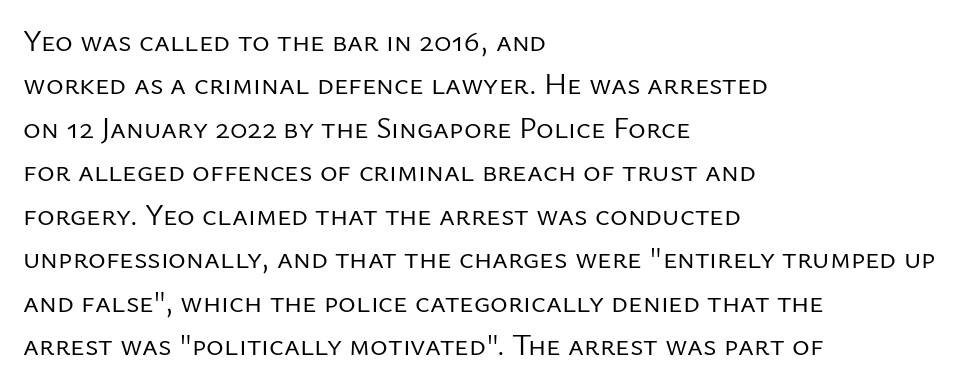
A student would call this left alignment; a typographer would say flush left, rag right. The face used here is proportionally spaced, like ordinary book or web type. Inter-character spacing is left at the font's built-in metrics. Summary of weight: not heavy and not bold. Note: no serifs on the glyphs.
